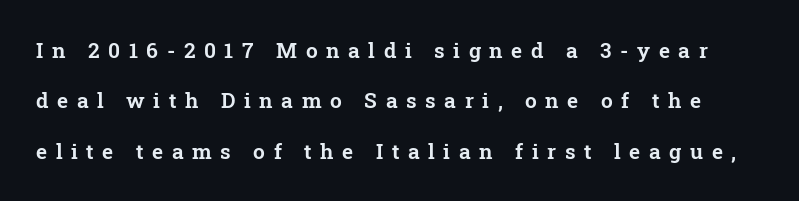
Q: Is the text italic (slanted)? A: No, it is upright.
Q: Is the text underlined? A: No.
Q: Is the spacing between letters normal or unusually wide? A: Unusually wide.
Q: Is the spacing between lines tight, normal or loose? A: Loose.
